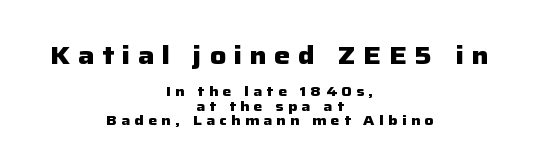
These lines have a slow, spaced-out rhythm from letter to letter. A student would notice the top passage is typeset larger than what follows. The lines are quadded center. The passage shown is not underscored anywhere. Strokes here are thick enough to call this a true bold. Rendered with straight, roman letterforms.
